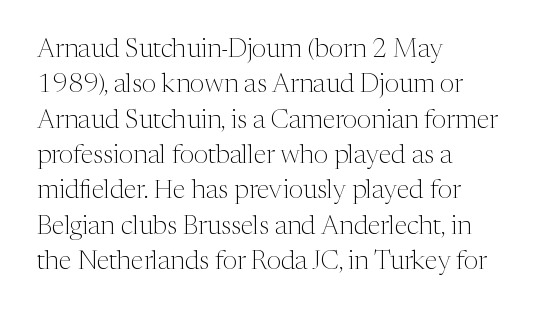
Q: Is the text bold? A: No.
Q: Is the text italic (slanted)? A: No, it is upright.
Q: Is the text underlined? A: No.
Q: How is the paragraph aligned? A: Left-aligned.
Q: Is the spacing between letters normal or unusually wide? A: Normal.
Q: Is the spacing between lines tight, normal or loose? A: Normal.
